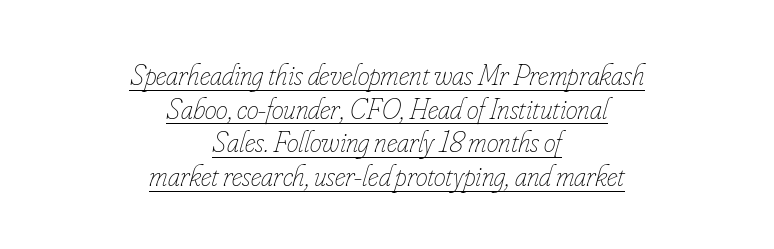
Q: Is the text bold? A: No.
Q: Is the text italic (slanted)? A: Yes, it leans right by about 16 degrees.
Q: Is the text underlined? A: Yes.
Q: How is the paragraph aligned? A: Centered.
Q: Is the spacing between letters normal or unusually wide? A: Normal.
Q: Is the spacing between lines tight, normal or loose? A: Tight.
Q: Width (condensed, normal, or wide)? A: Condensed.
Q: Stroke contrast? A: Low.
Q: x-height? A: Small.
Q: Monospaced? A: No.
